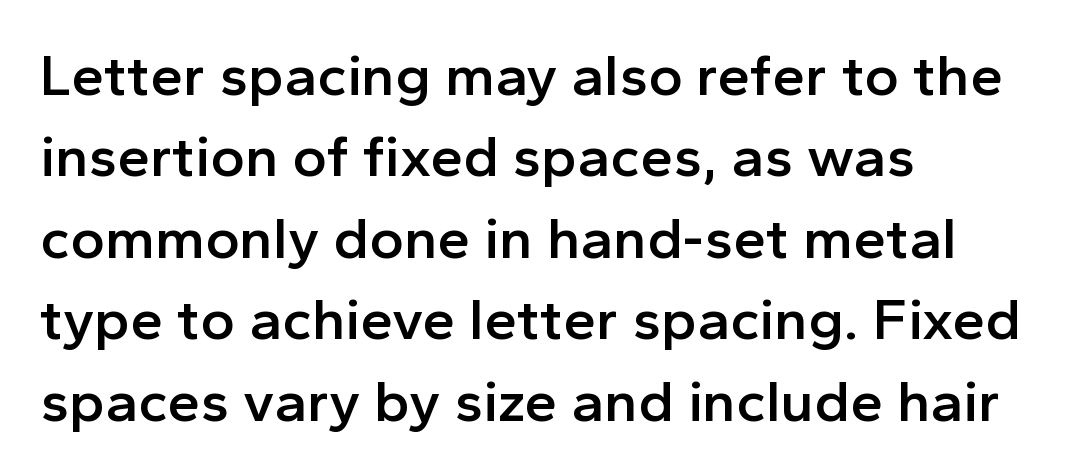
Leading matches the norm, producing a regular column. The setting favours the left margin, as ordinary paragraphs usually do. Standard letterfit; no display-style spreading of the glyphs. Note the varied advance widths — an 'i' is clearly narrower than an 'm'.
